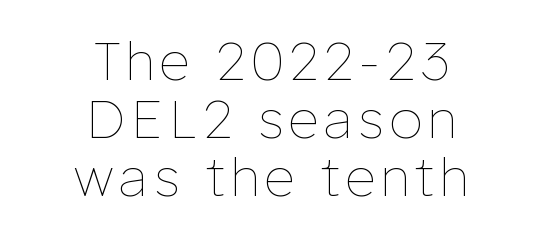
Q: Is the text bold? A: No.
Q: Is the text italic (slanted)? A: No, it is upright.
Q: Is the text underlined? A: No.
Q: How is the paragraph aligned? A: Centered.
Q: Is the spacing between lines tight, normal or loose? A: Tight.
Q: Width (condensed, normal, or wide)? A: Normal.
Q: Stroke contrast? A: Low.
Q: x-height? A: Medium.
Q: Monospaced? A: No.
